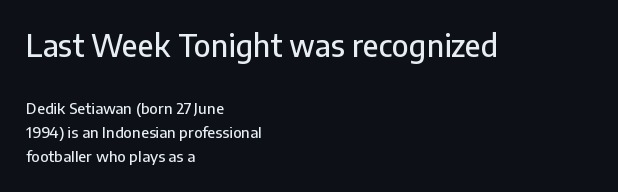
The image shows 30 px sans-serif type, upright; set left-aligned, normal line spacing (1.6x), normal letter spacing, not underlined; the first (top) block is 2.0x larger; low stroke contrast and a medium x-height.
